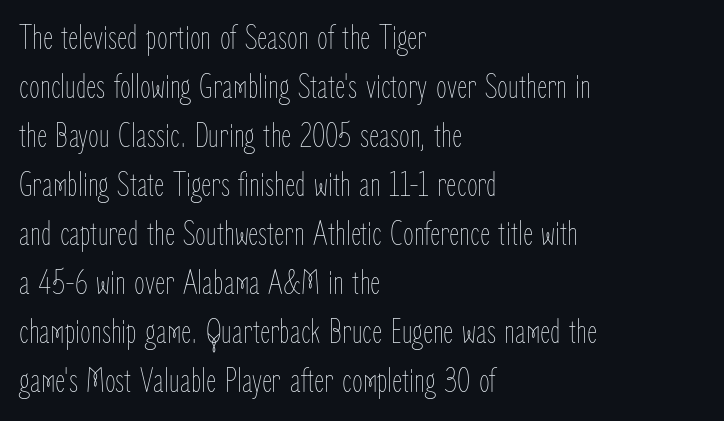
Just letters on the line, the space beneath them empty. Whoever set this chose a conventional vertical rhythm. This sample uses plain, unmodified letter spacing. Nope, not italic — everything's standing straight. Ink coverage per letter is moderate at most. One-word summary of the alignment: left.
